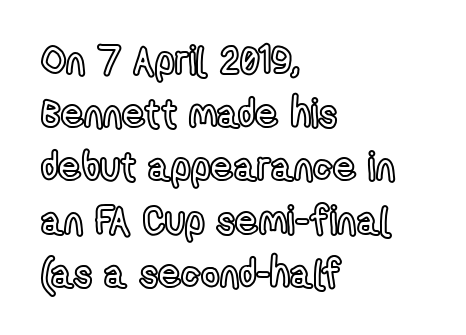
Q: Is the text italic (slanted)? A: No, it is upright.
Q: Is the text underlined? A: No.
Q: How is the paragraph aligned? A: Left-aligned.
Q: Is the spacing between letters normal or unusually wide? A: Normal.
Q: Is the spacing between lines tight, normal or loose? A: Normal.
Q: Width (condensed, normal, or wide)? A: Condensed.
Q: x-height? A: Medium.
Q: Monospaced? A: No.
